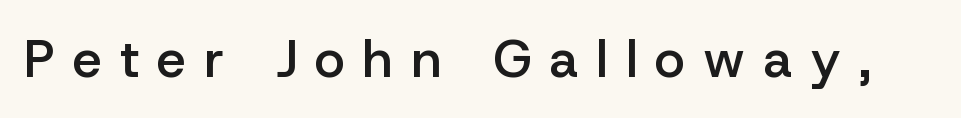
Observe the absence of serifs on each vertical stroke in this sample. Short note: letters widely spaced. Varying glyph widths throughout — classic text-font behaviour. Italic? Not at all — the glyphs are vertical. Heft: intermediate — a semibold.
